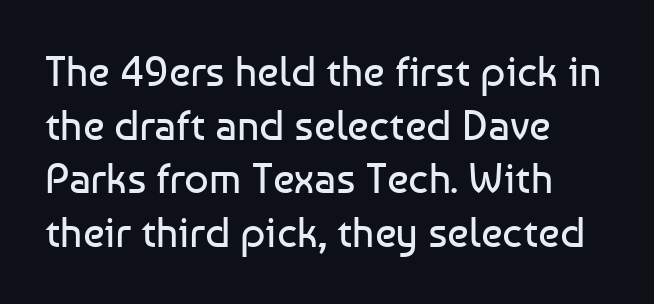
The image shows 43 px regular-weight sans-serif type, upright; set left-aligned, normal line spacing (1.25x), normal letter spacing, not underlined; low stroke contrast and a medium x-height.
